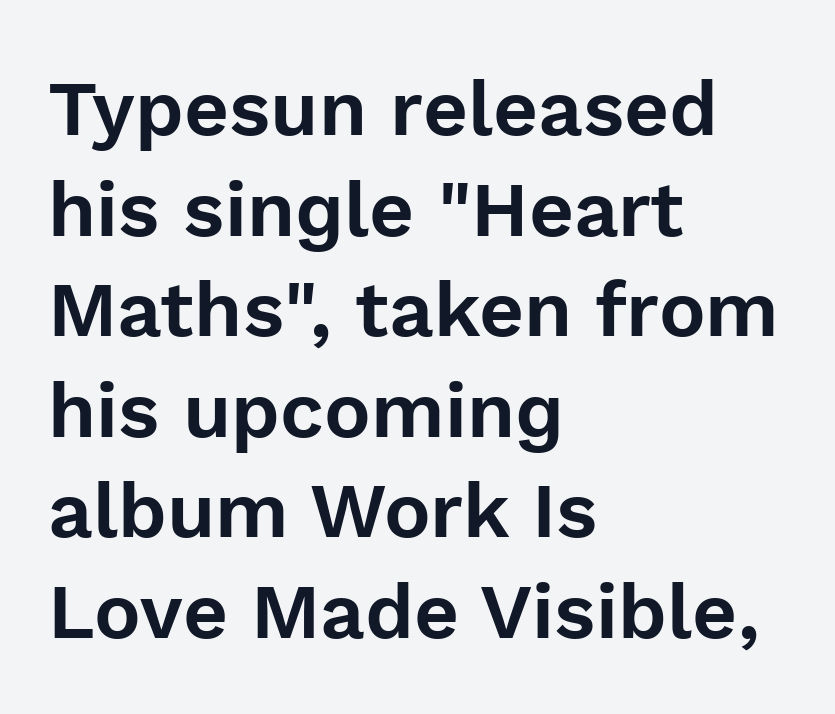
Typeset ragged right — the left edge is the straight one. Typographically, this falls in the sans-serif category. Each letter keeps its own natural width here, so spacing adapts to shape. Italic? Not at all — the glyphs are vertical.
